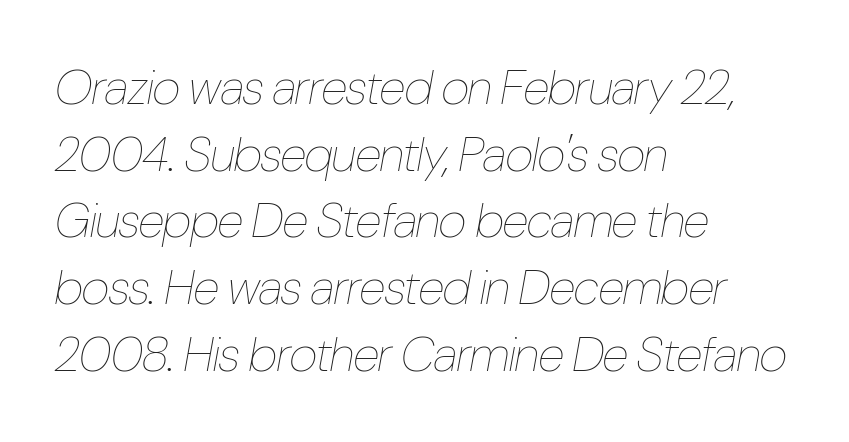
{"italic": "yes", "lean": "right", "slant_degrees": 10, "bold": "no", "weight": "thin", "width": "condensed", "stroke_contrast": "low", "x_height": "medium", "monospaced": "no", "underline": "no", "align": "left", "line_spacing": "normal", "line_spacing_ratio": 1.36, "letter_spacing": "normal", "letter_spacing_em": 0.0, "glyph_px": 49}
